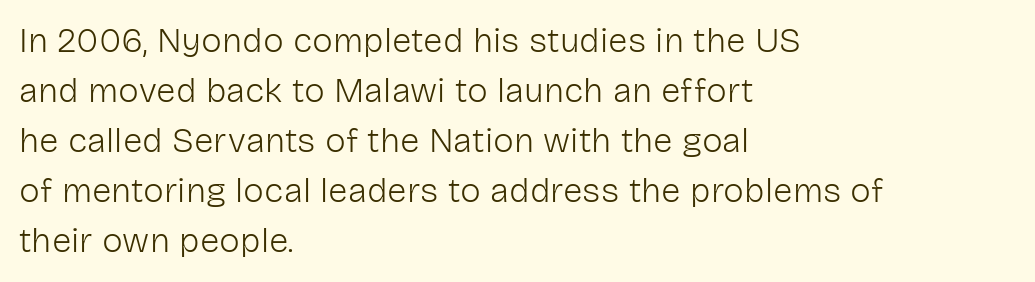
Reading down the block, your eye returns to a fixed left position each line. The typeface chosen for these lines omits serifs. Is the letter spacing exaggerated? No — it looks like the ordinary default. Glance below the letters and you will spot only blank space.
